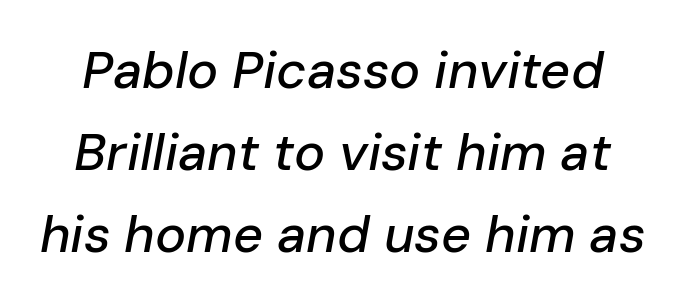
The image shows 52 px text type, italic (leaning right); set normal line spacing (1.58x), normal letter spacing, not underlined; low stroke contrast and a medium x-height.
